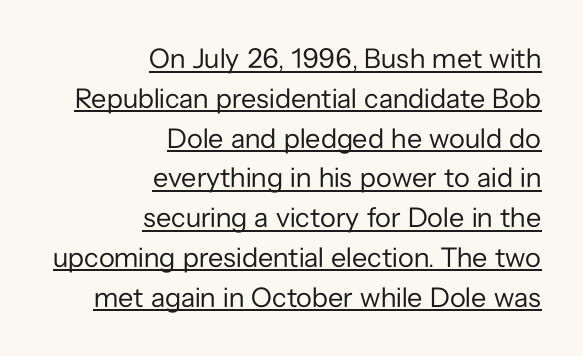
{"serif": "no", "italic": "no", "bold": "no", "weight": "regular", "width": "normal", "stroke_contrast": "low", "x_height": "medium", "monospaced": "no", "underline": "yes", "align": "right", "line_spacing": "normal", "line_spacing_ratio": 1.42, "letter_spacing": "normal", "letter_spacing_em": 0.0, "glyph_px": 28}
